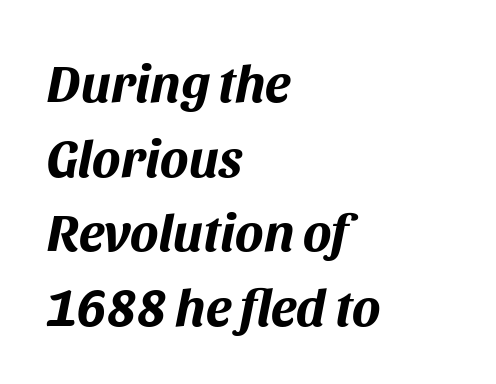
{"italic": "yes", "lean": "right", "slant_degrees": 11, "bold": "yes", "weight": "bold", "width": "normal", "stroke_contrast": "medium", "x_height": "large", "monospaced": "no", "underline": "no", "align": "left", "line_spacing": "normal", "line_spacing_ratio": 1.41, "letter_spacing": "normal", "letter_spacing_em": 0.0, "glyph_px": 53}
